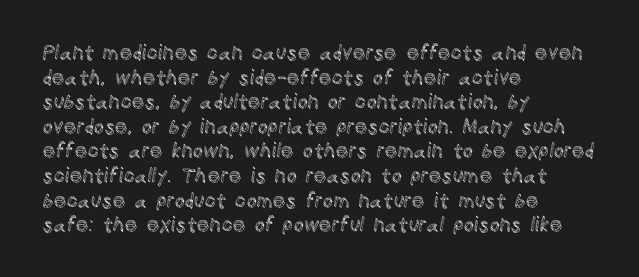
Q: Is the text italic (slanted)? A: Yes.
Q: Is the text underlined? A: No.
Q: How is the paragraph aligned? A: Left-aligned.
Q: Is the spacing between letters normal or unusually wide? A: Normal.
